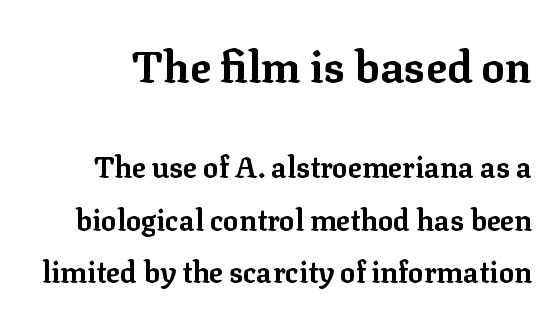
The image shows 44 px bold serif type, upright; set line spacing 1.8x, normal letter spacing, not underlined; the first (top) block is 1.52x larger; low stroke contrast and a medium x-height.
